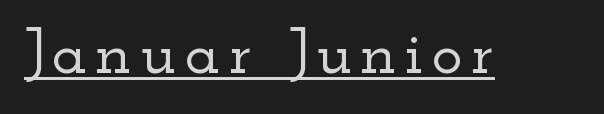
The image shows 65 px wide serif type, upright; set underlined; low stroke contrast and a small x-height.
